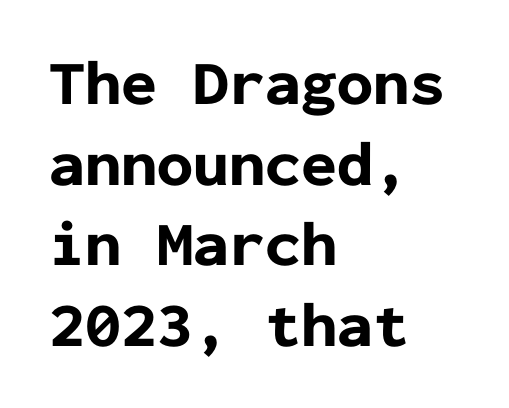
A classic flush-left, rag-right setting is used for this passage. The specimen reads as upright at a glance. Think of a typewriter: that constant character pitch is what you see here. The strokes are fattened all the way to bold. Underline: absent. You can tell from the bare stems that sans-serif type was used.
